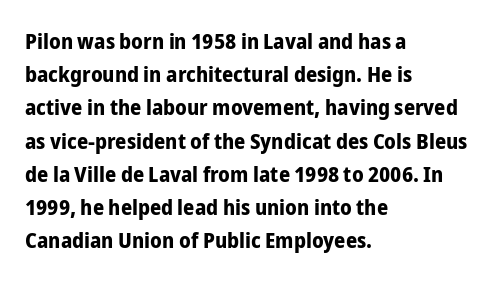
Leading matches the norm, producing a regular column. The area under the type is left untouched. Does extra space separate the letters? No, they use regular spacing. These lines were composed using upright roman letters.
